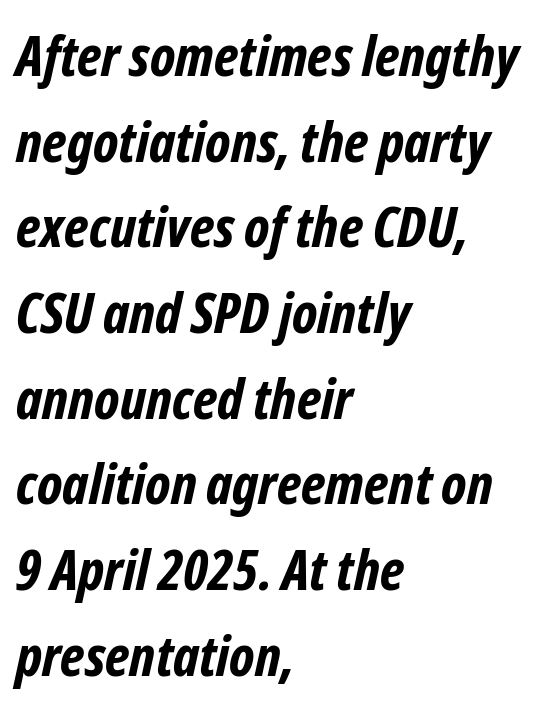
The image shows 56 px bold, condensed sans-serif type; set left-aligned, normal line spacing (1.53x), normal letter spacing, not underlined; low stroke contrast and a medium x-height.
